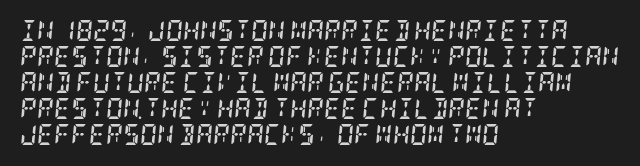
The image shows 21 px bold type, italic (leaning right); set left-aligned, line spacing 1.24x, normal letter spacing, not underlined.
